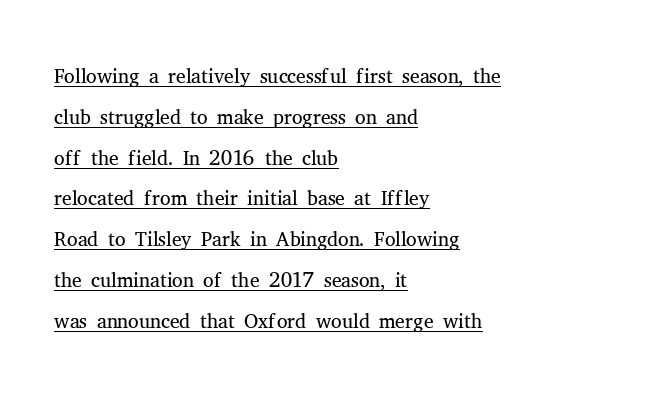
The specimen reads as upright at a glance. Left-aligned paragraph, ragged on the right. Inter-character spacing is left at the font's built-in metrics. The weight tops out at a normal text grade.
